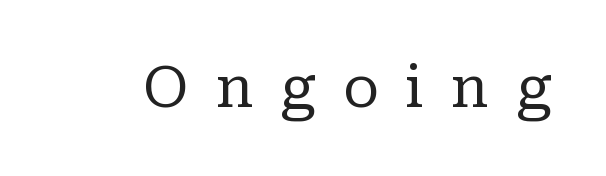
Has an underline been added? It has not. This is roman type, the default non-slanted kind. This rendering widens character spacing well past its baseline value. The rendering shows small feet on the letterforms — a serif design. The cut favours lightness, reaching ordinary text weight at its darkest.
